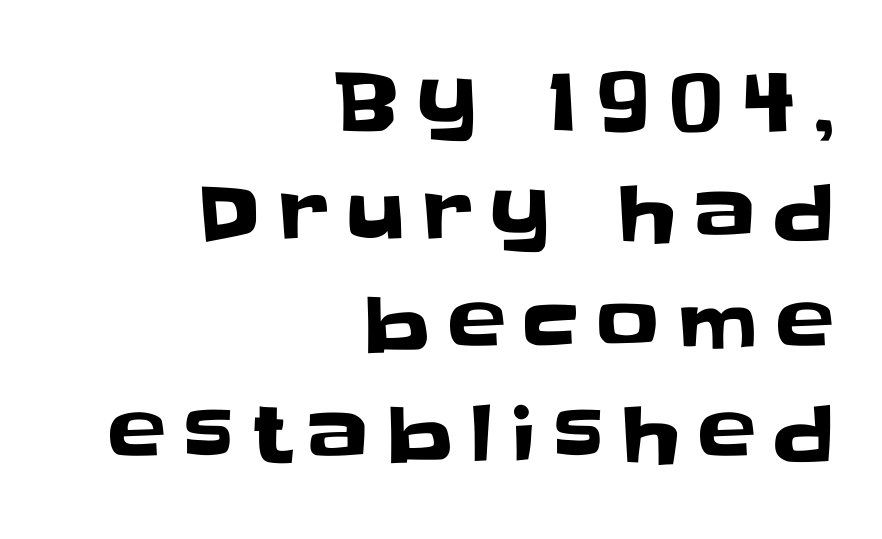
{"serif": "no", "italic": "no", "width": "normal", "stroke_contrast": "low", "x_height": "large", "monospaced": "no", "underline": "no", "align": "right", "line_spacing": "normal", "line_spacing_ratio": 1.42, "letter_spacing": "wide", "letter_spacing_em": 0.23, "glyph_px": 78}
